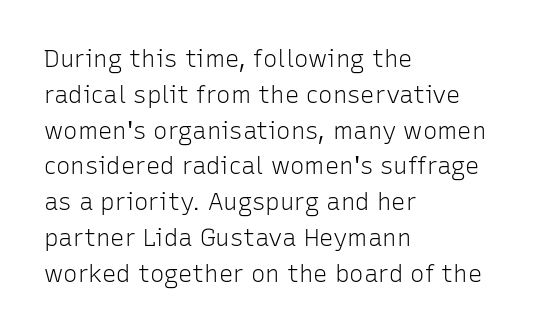
The image shows 24 px text type, upright; set left-aligned, normal line spacing (1.49x), normal letter spacing, not underlined.
